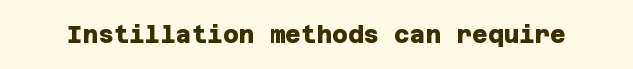
Q: Is the text bold? A: Yes.
Q: Is the text underlined? A: No.
Q: Is the spacing between letters normal or unusually wide? A: Normal.
